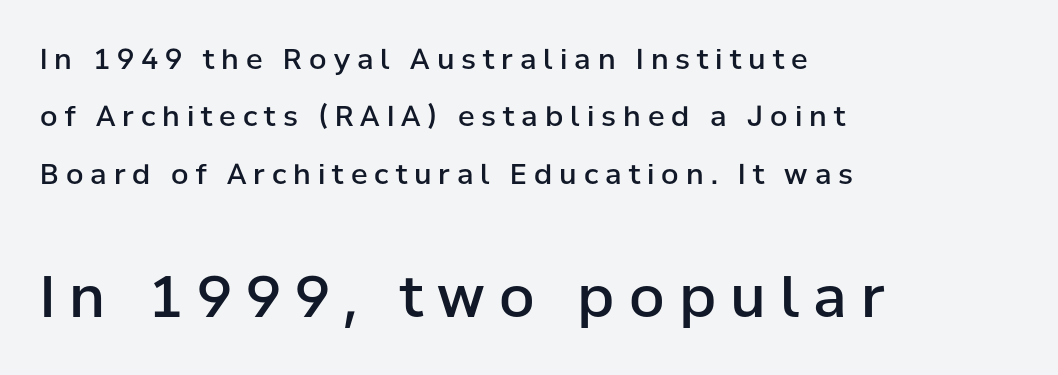
Q: Is the text bold? A: Semi-bold.
Q: Is the text italic (slanted)? A: No, it is upright.
Q: Is the typeface a serif or a sans-serif typeface? A: Sans-serif.
Q: Is the text underlined? A: No.
Q: How is the paragraph aligned? A: Left-aligned.
Q: Is the spacing between letters normal or unusually wide? A: Unusually wide.
Q: Is the spacing between lines tight, normal or loose? A: Loose.
Q: Which block of text is set in a larger size, the first (top) or the second (bottom)? A: The second (bottom) one.
Q: Width (condensed, normal, or wide)? A: Normal.
Q: Stroke contrast? A: Low.
Q: x-height? A: Medium.
Q: Monospaced? A: No.
